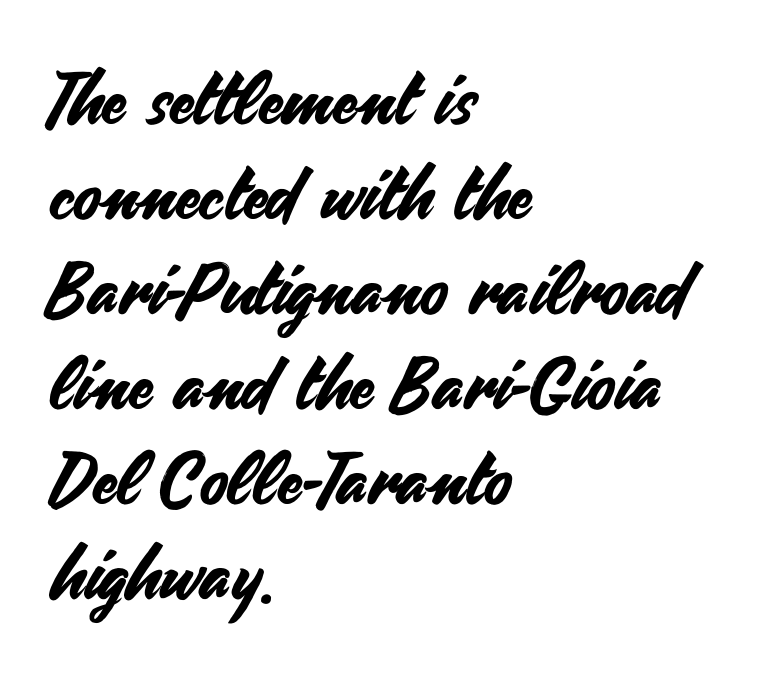
The image shows 72 px sans-serif type; set left-aligned, normal line spacing (1.32x), normal letter spacing, not underlined; medium stroke contrast and a small x-height.
